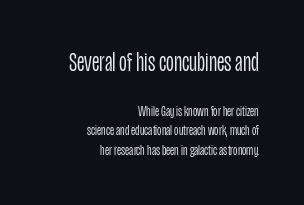
The image shows 27 px text type, upright; set right-aligned, normal line spacing (1.3x), normal letter spacing, not underlined; the first (top) block is 1.8x larger.
